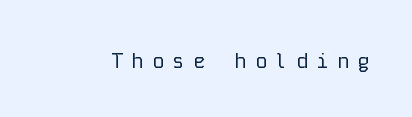
Substantial extra tracking has been applied to these lines. Italic: no, the glyphs are upright roman. Check the space under the baseline: it is left empty. Weight: regular or lighter.
